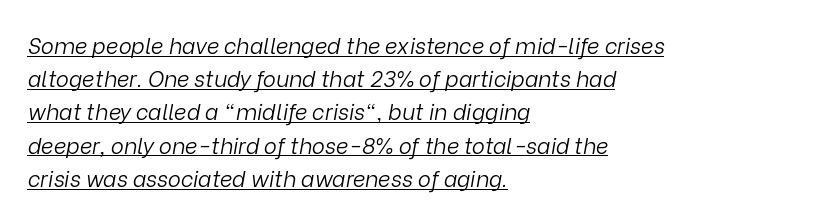
{"italic": "yes", "lean": "right", "slant_degrees": 9, "bold": "no", "underline": "yes", "align": "left", "line_spacing": "normal", "line_spacing_ratio": 1.51, "letter_spacing": "normal", "letter_spacing_em": 0.0, "glyph_px": 22}
